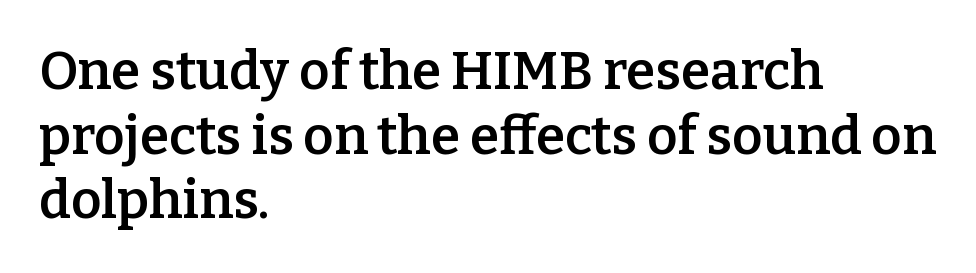
Q: Is the text bold? A: Semi-bold.
Q: Is the text italic (slanted)? A: No, it is upright.
Q: Is the typeface a serif or a sans-serif typeface? A: Serif.
Q: Is the text underlined? A: No.
Q: How is the paragraph aligned? A: Left-aligned.
Q: Is the spacing between letters normal or unusually wide? A: Normal.
Q: Width (condensed, normal, or wide)? A: Normal.
Q: Stroke contrast? A: Low.
Q: x-height? A: Medium.
Q: Monospaced? A: No.
